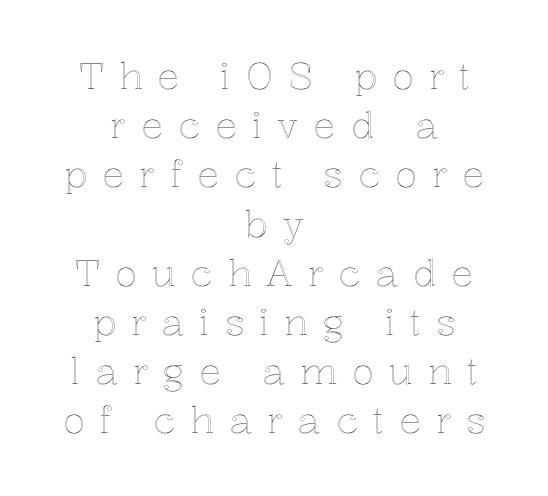
{"italic": "no", "width": "normal", "x_height": "medium", "monospaced": "no", "underline": "no", "align": "center", "line_spacing": "normal", "line_spacing_ratio": 1.33, "letter_spacing": "wide", "letter_spacing_em": 0.4, "glyph_px": 37}
